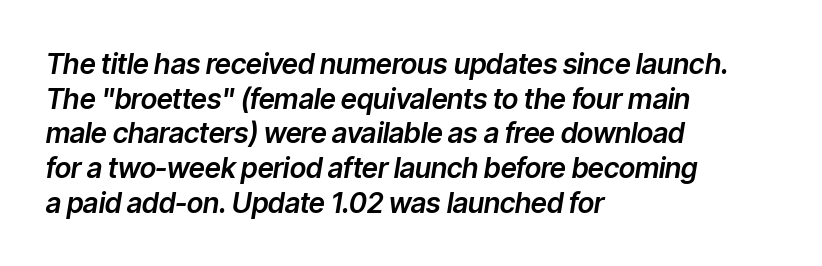
The image shows 28 px text type, italic (leaning right); set left-aligned, line spacing 1.24x, normal letter spacing, not underlined; low stroke contrast and a medium x-height.
